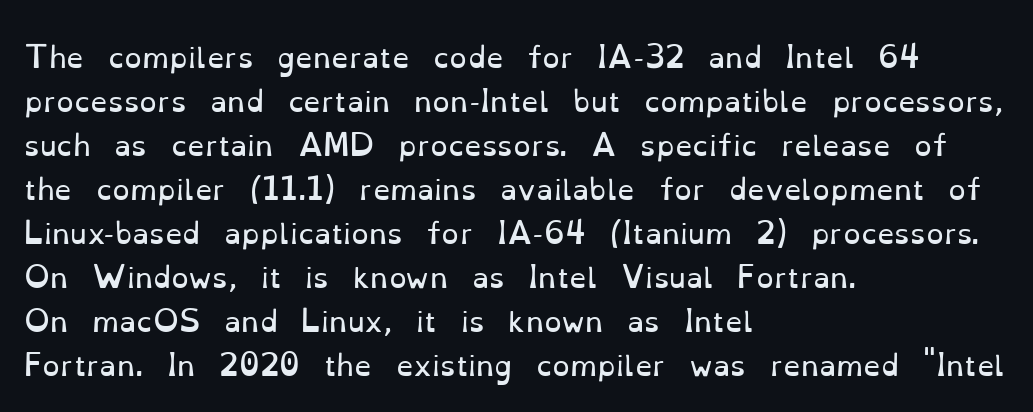
{"serif": "yes", "italic": "no", "bold": "no", "weight": "regular", "width": "normal", "stroke_contrast": "low", "x_height": "small", "monospaced": "no", "underline": "no", "align": "left", "line_spacing": "normal", "line_spacing_ratio": 1.57, "letter_spacing": "normal", "letter_spacing_em": 0.0, "glyph_px": 28}
